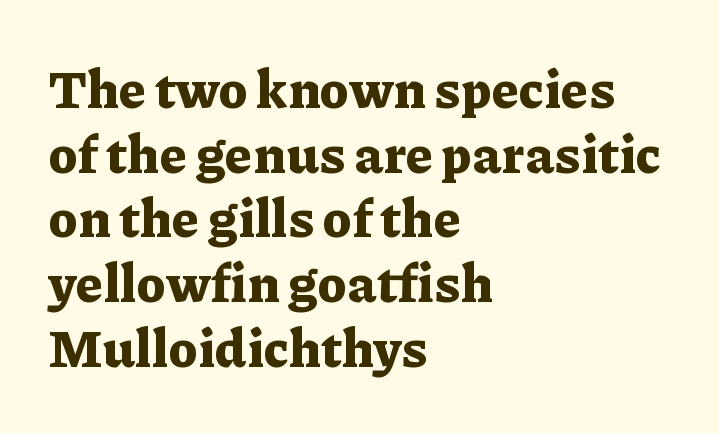
Q: Is the text bold? A: Yes.
Q: Is the text italic (slanted)? A: No, it is upright.
Q: Is the typeface a serif or a sans-serif typeface? A: Serif.
Q: Is the text underlined? A: No.
Q: How is the paragraph aligned? A: Left-aligned.
Q: Is the spacing between letters normal or unusually wide? A: Normal.
Q: Width (condensed, normal, or wide)? A: Normal.
Q: Stroke contrast? A: Low.
Q: x-height? A: Medium.
Q: Monospaced? A: No.
